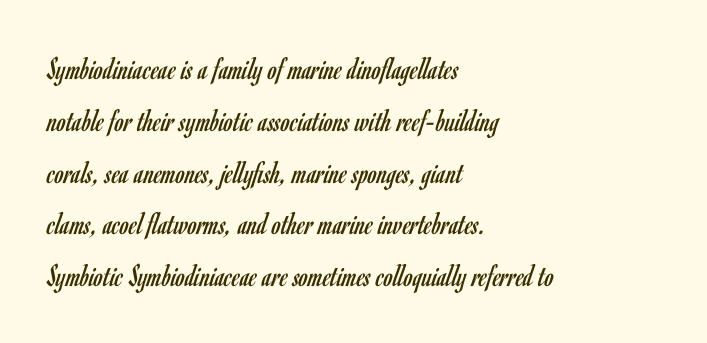
Character widths vary here, with narrow letters taking less room than wide ones. Lines of text with bare space underneath. This is not heavy type; no bold has been used. The tracking reads as untouched default to a designer's eye. Layout note: lines flush left.
